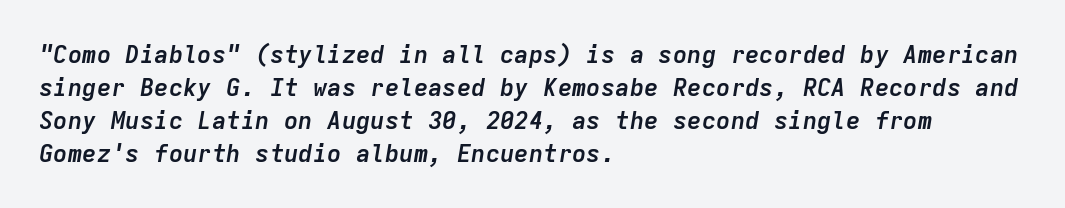
{"italic": "yes", "lean": "right", "slant_degrees": 9, "bold": "yes", "underline": "no", "align": "left", "line_spacing": "normal", "line_spacing_ratio": 1.37, "letter_spacing": "normal", "letter_spacing_em": 0.0, "glyph_px": 24}
